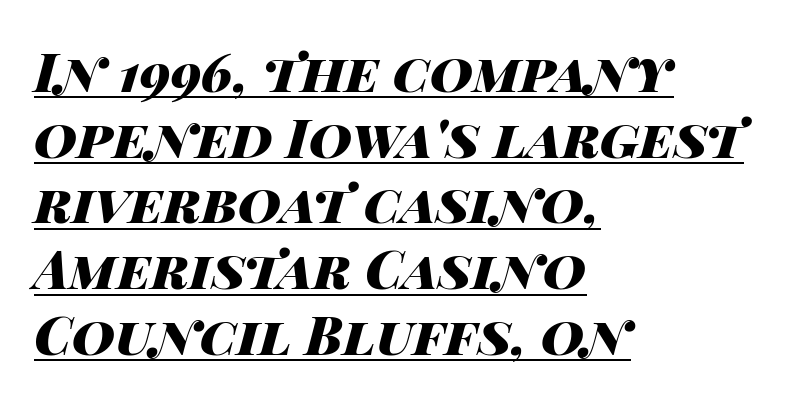
Q: Is the text bold? A: Yes.
Q: Is the text italic (slanted)? A: Yes, it leans right by about 14 degrees.
Q: Is the text underlined? A: Yes.
Q: How is the paragraph aligned? A: Left-aligned.
Q: Is the spacing between letters normal or unusually wide? A: Normal.
Q: Width (condensed, normal, or wide)? A: Wide.
Q: Stroke contrast? A: High.
Q: x-height? A: Large.
Q: Monospaced? A: No.
